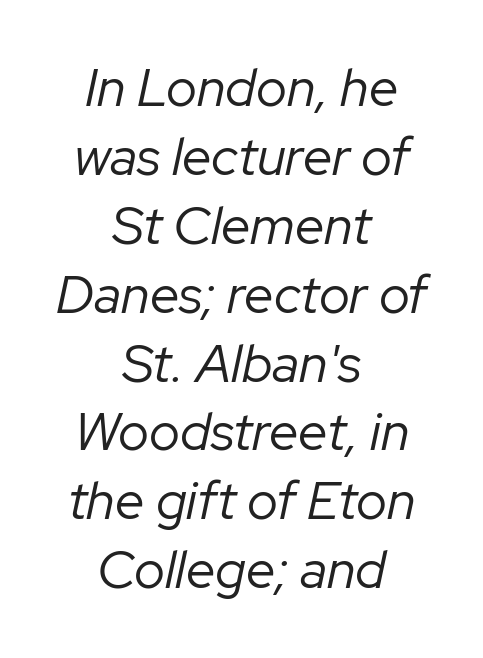
{"italic": "yes", "lean": "right", "slant_degrees": 12, "bold": "no", "weight": "regular", "width": "normal", "stroke_contrast": "low", "x_height": "medium", "monospaced": "no", "underline": "no", "align": "center", "line_spacing": "normal", "line_spacing_ratio": 1.3, "letter_spacing": "normal", "letter_spacing_em": 0.0, "glyph_px": 53}
